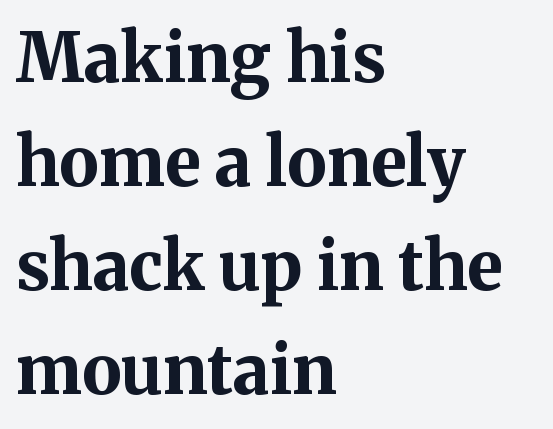
Q: Is the text bold? A: Yes.
Q: Is the text italic (slanted)? A: No, it is upright.
Q: Is the typeface a serif or a sans-serif typeface? A: Serif.
Q: Is the text underlined? A: No.
Q: How is the paragraph aligned? A: Left-aligned.
Q: Is the spacing between letters normal or unusually wide? A: Normal.
Q: Is the spacing between lines tight, normal or loose? A: Normal.
Q: Width (condensed, normal, or wide)? A: Normal.
Q: Stroke contrast? A: Medium.
Q: x-height? A: Medium.
Q: Monospaced? A: No.
